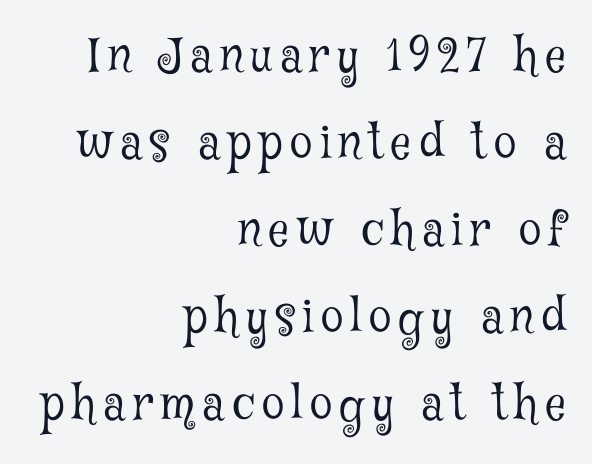
{"serif": "yes", "italic": "no", "bold": "no", "weight": "light", "width": "condensed", "stroke_contrast": "low", "x_height": "medium", "monospaced": "no", "underline": "no", "align": "right", "line_spacing_ratio": 1.89, "glyph_px": 46}
